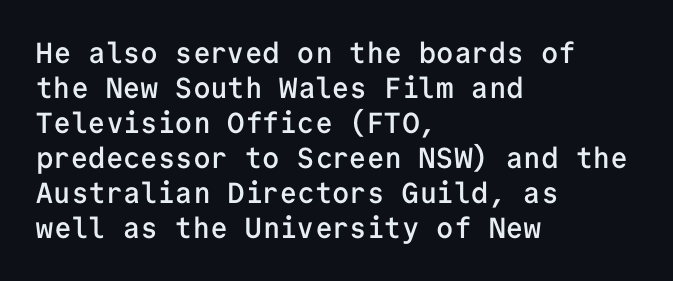
Tracking value appears to be zero — textbook default spacing. In terms of letterform style, serifs are entirely absent. Do the characters align in a grid? Yes, the font is monospaced. The face used here is a semibold: visibly heavier than regular, lighter than bold. Short and long lines alike share a common starting point at left.
